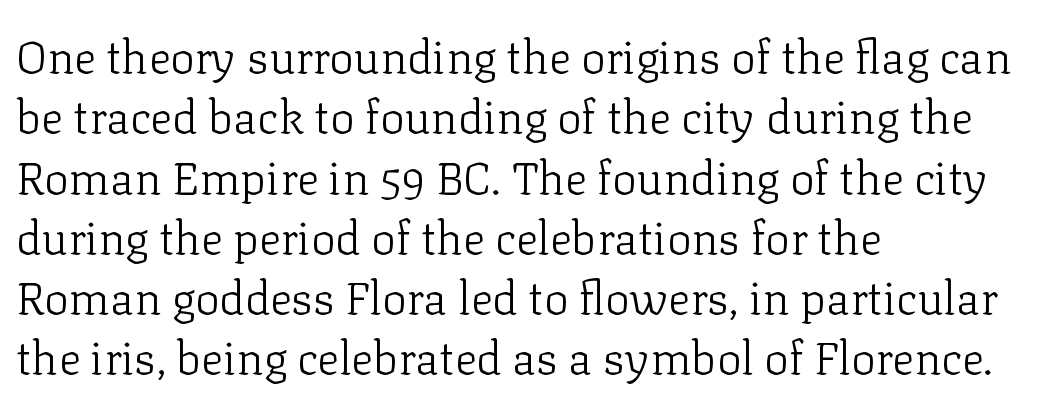
{"serif": "yes", "italic": "no", "bold": "no", "weight": "light", "width": "normal", "stroke_contrast": "low", "x_height": "medium", "monospaced": "no", "underline": "no", "align": "left", "line_spacing": "normal", "line_spacing_ratio": 1.31, "letter_spacing": "normal", "letter_spacing_em": 0.0, "glyph_px": 46}
